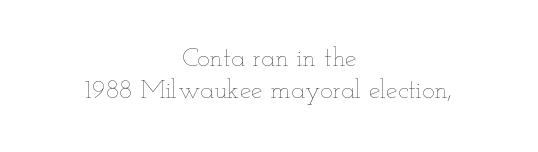
The image shows 26 px text type, upright; set centered, normal line spacing (1.25x), normal letter spacing, not underlined.
